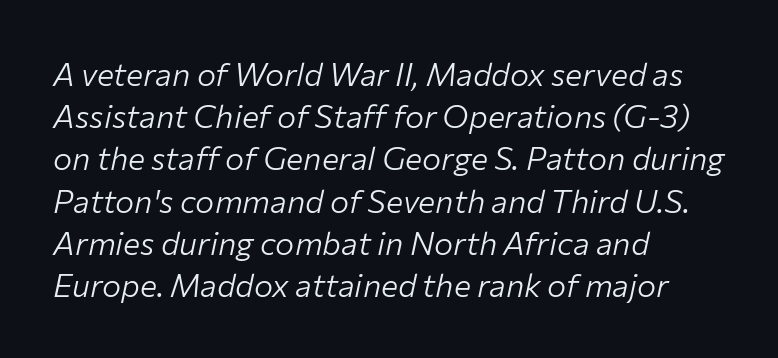
The image shows 32 px light type, italic (leaning right); set left-aligned, normal line spacing (1.32x), normal letter spacing, not underlined; low stroke contrast and a medium x-height.
